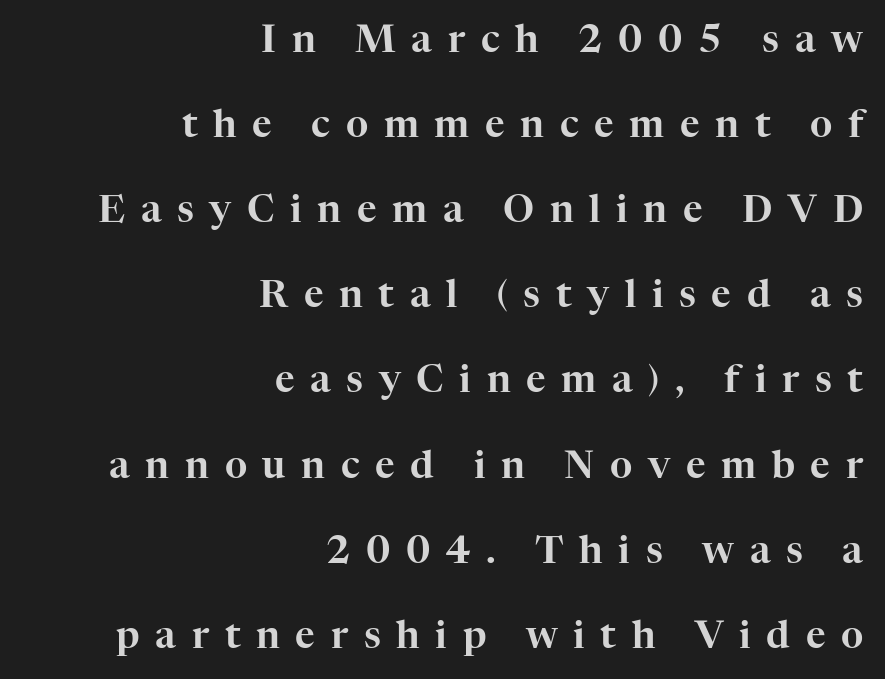
{"serif": "yes", "italic": "no", "width": "normal", "stroke_contrast": "high", "x_height": "medium", "monospaced": "no", "underline": "no", "align": "right", "line_spacing": "loose", "line_spacing_ratio": 2.24, "letter_spacing": "wide", "letter_spacing_em": 0.41, "glyph_px": 38}
